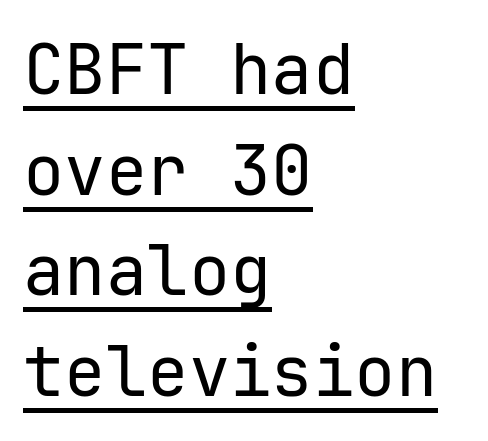
Q: Is the text bold? A: No.
Q: Is the text italic (slanted)? A: No, it is upright.
Q: Is the typeface a serif or a sans-serif typeface? A: Sans-serif.
Q: Is the text underlined? A: Yes.
Q: How is the paragraph aligned? A: Left-aligned.
Q: Is the spacing between letters normal or unusually wide? A: Normal.
Q: Is the spacing between lines tight, normal or loose? A: Normal.
Q: Width (condensed, normal, or wide)? A: Normal.
Q: Stroke contrast? A: Low.
Q: x-height? A: Medium.
